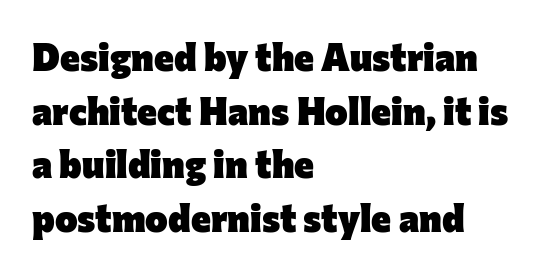
{"serif": "no", "italic": "no", "bold": "yes", "weight": "heavy", "width": "normal", "stroke_contrast": "low", "x_height": "medium", "monospaced": "no", "underline": "no", "align": "left", "line_spacing": "normal", "line_spacing_ratio": 1.41, "letter_spacing": "normal", "letter_spacing_em": 0.0, "glyph_px": 38}
